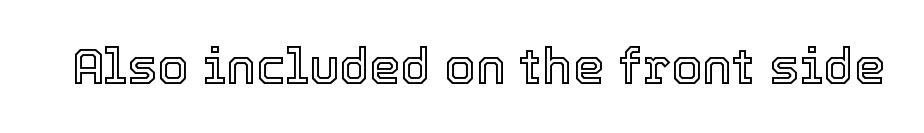
The image shows 50 px text type, upright; set normal letter spacing, not underlined; a medium x-height.
